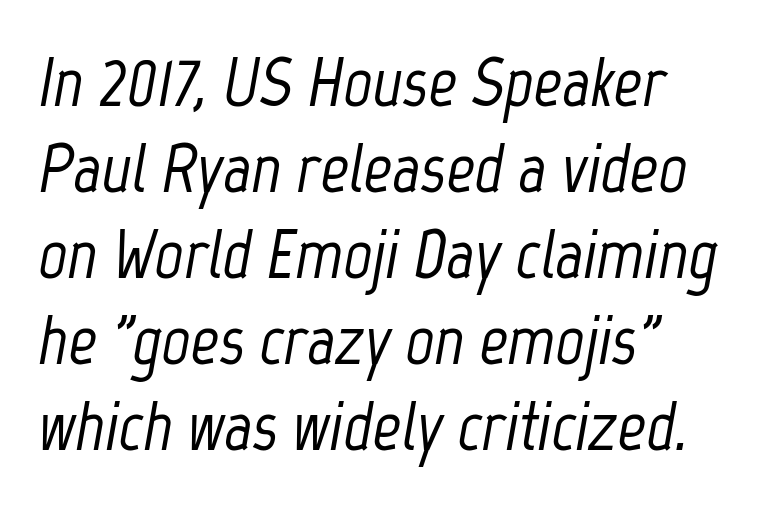
The image shows 70 px condensed type, italic (leaning right); set line spacing 1.23x, normal letter spacing, not underlined; low stroke contrast and a medium x-height.
